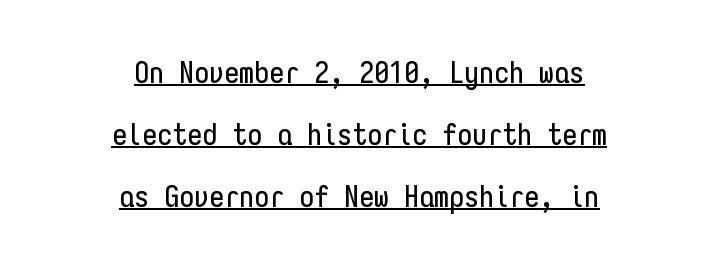
Q: Is the text italic (slanted)? A: No, it is upright.
Q: Is the typeface a serif or a sans-serif typeface? A: Sans-serif.
Q: Is the text underlined? A: Yes.
Q: How is the paragraph aligned? A: Centered.
Q: Is the spacing between letters normal or unusually wide? A: Normal.
Q: Is the spacing between lines tight, normal or loose? A: Loose.
Q: Width (condensed, normal, or wide)? A: Condensed.
Q: Stroke contrast? A: Low.
Q: x-height? A: Medium.
Q: Monospaced? A: Yes.
